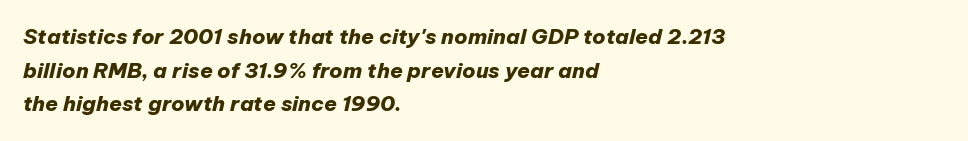
Q: Is the text bold? A: Yes.
Q: Is the text italic (slanted)? A: Yes, it leans right by about 12 degrees.
Q: Is the text underlined? A: No.
Q: How is the paragraph aligned? A: Left-aligned.
Q: Is the spacing between letters normal or unusually wide? A: Normal.
Q: Is the spacing between lines tight, normal or loose? A: Normal.
